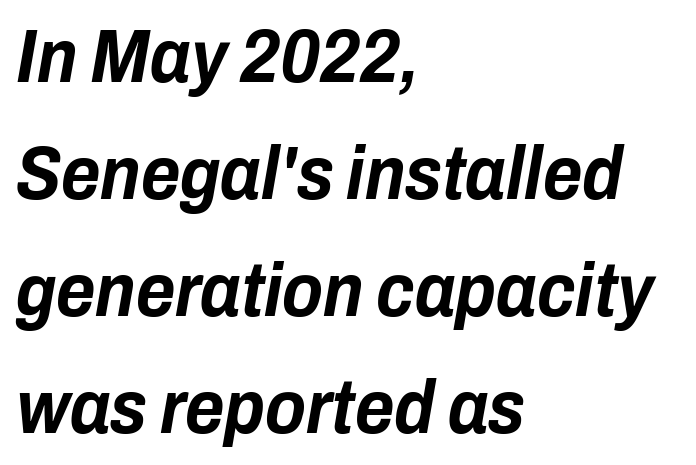
Q: Is the text bold? A: Yes.
Q: Is the text italic (slanted)? A: Yes, it leans right by about 10 degrees.
Q: Is the text underlined? A: No.
Q: How is the paragraph aligned? A: Left-aligned.
Q: Is the spacing between letters normal or unusually wide? A: Normal.
Q: Is the spacing between lines tight, normal or loose? A: Normal.
Q: Width (condensed, normal, or wide)? A: Condensed.
Q: Stroke contrast? A: Low.
Q: x-height? A: Medium.
Q: Monospaced? A: No.
